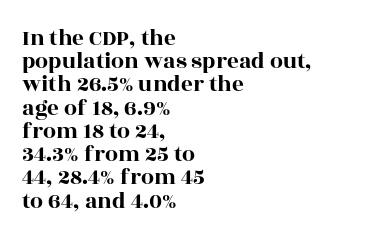
The image shows 23 px text type, upright; set left-aligned, tight line spacing (1.01x), normal letter spacing, not underlined.
